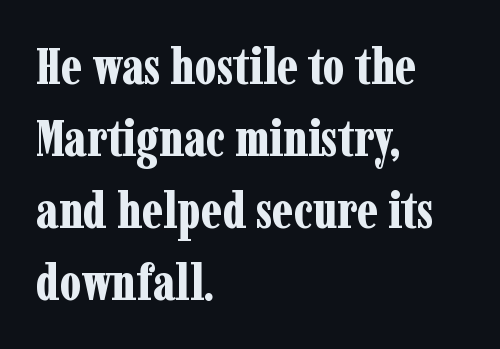
Q: Is the text bold? A: Yes.
Q: Is the text italic (slanted)? A: No, it is upright.
Q: Is the typeface a serif or a sans-serif typeface? A: Serif.
Q: Is the text underlined? A: No.
Q: How is the paragraph aligned? A: Left-aligned.
Q: Is the spacing between letters normal or unusually wide? A: Normal.
Q: Is the spacing between lines tight, normal or loose? A: Normal.
Q: Width (condensed, normal, or wide)? A: Condensed.
Q: Stroke contrast? A: Low.
Q: x-height? A: Medium.
Q: Monospaced? A: No.
